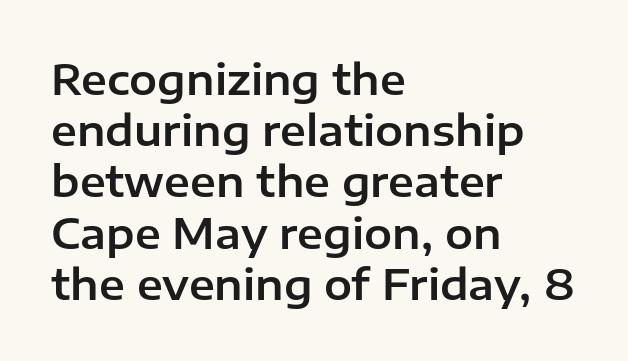
Q: Is the text italic (slanted)? A: No, it is upright.
Q: Is the typeface a serif or a sans-serif typeface? A: Sans-serif.
Q: Is the text underlined? A: No.
Q: How is the paragraph aligned? A: Left-aligned.
Q: Is the spacing between letters normal or unusually wide? A: Normal.
Q: Width (condensed, normal, or wide)? A: Normal.
Q: Stroke contrast? A: Low.
Q: x-height? A: Medium.
Q: Monospaced? A: No.
